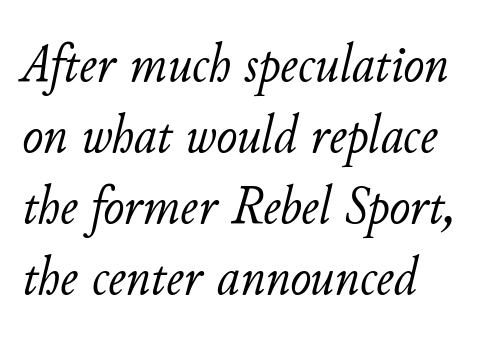
The lines in this sample share a left origin and differ only in where they stop. Each new line begins a customary step beneath the previous one. This sample has the flowing, uneven cadence of proportional lettering. The typography opts for an oblique posture over an upright one. The letterforms sit at book weight or below.
